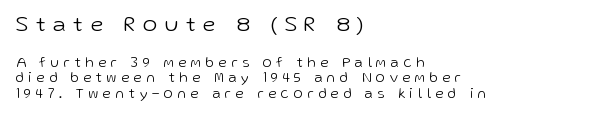
{"italic": "no", "bold": "no", "underline": "no", "align": "left", "line_spacing": "tight", "line_spacing_ratio": 1.08, "letter_spacing": "wide", "letter_spacing_em": 0.35, "larger_block": "first", "size_ratio": 1.57, "glyph_px": 22}
